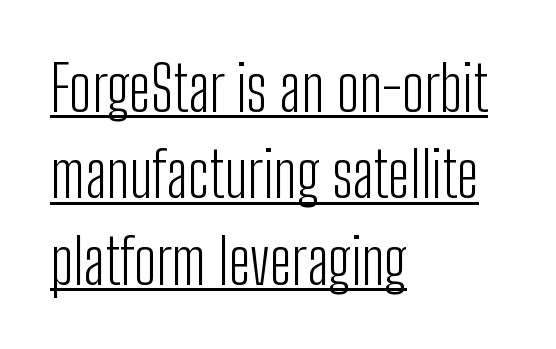
{"serif": "no", "italic": "no", "bold": "no", "weight": "light", "width": "condensed", "stroke_contrast": "low", "x_height": "medium", "monospaced": "no", "underline": "yes", "align": "left", "line_spacing": "normal", "line_spacing_ratio": 1.37, "letter_spacing": "normal", "letter_spacing_em": 0.0, "glyph_px": 63}
